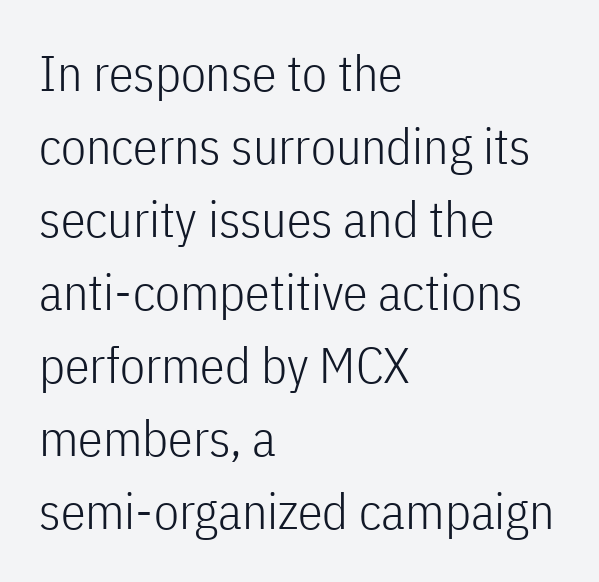
{"serif": "no", "italic": "no", "bold": "no", "weight": "light", "width": "condensed", "stroke_contrast": "low", "x_height": "medium", "monospaced": "no", "underline": "no", "align": "left", "line_spacing": "normal", "line_spacing_ratio": 1.46, "letter_spacing": "normal", "letter_spacing_em": 0.0, "glyph_px": 50}
